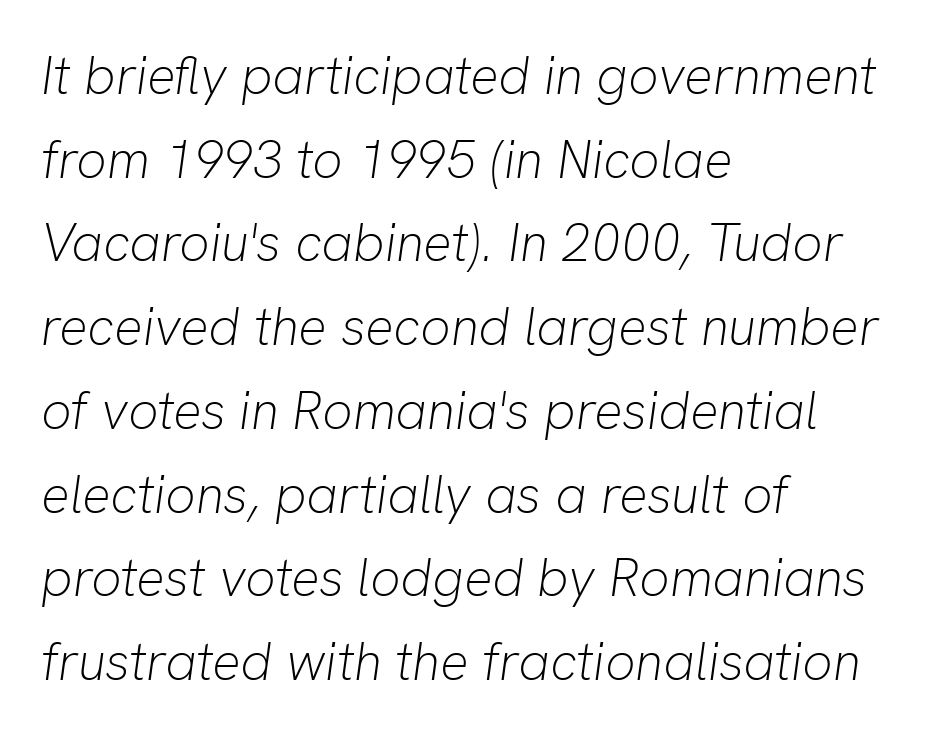
Students, observe: this is what conventionally led text looks like. The face used here has a pronounced slope to its letters. The weight would be labelled regular, book, light, or lighter still. Quick note: underline off. What stands out about the letter spacing? Nothing — it is the standard amount.
